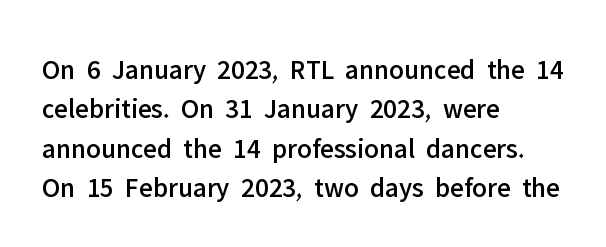
{"serif": "no", "italic": "no", "width": "normal", "stroke_contrast": "low", "x_height": "medium", "monospaced": "no", "underline": "no", "align": "left", "line_spacing": "normal", "line_spacing_ratio": 1.41, "letter_spacing": "normal", "letter_spacing_em": 0.0, "glyph_px": 28}
